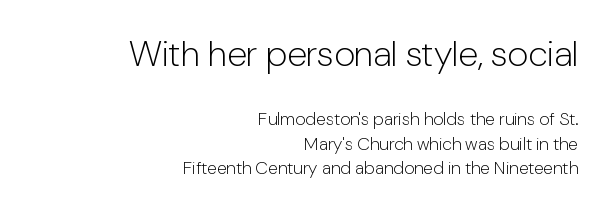
Anything drawn beneath the words? Only blank space. Size hierarchy here favors the leading block over the trailing one. Spacing verdict: proportional, widths tailored to each character. Does the lettering tilt? It doesn't — this is upright. Leftover space on each line is placed entirely before the opening word.
